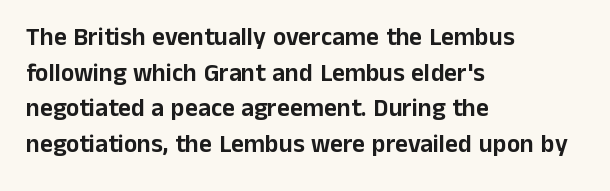
The image shows 25 px text type, upright; set left-aligned, normal line spacing (1.43x), normal letter spacing, not underlined.
